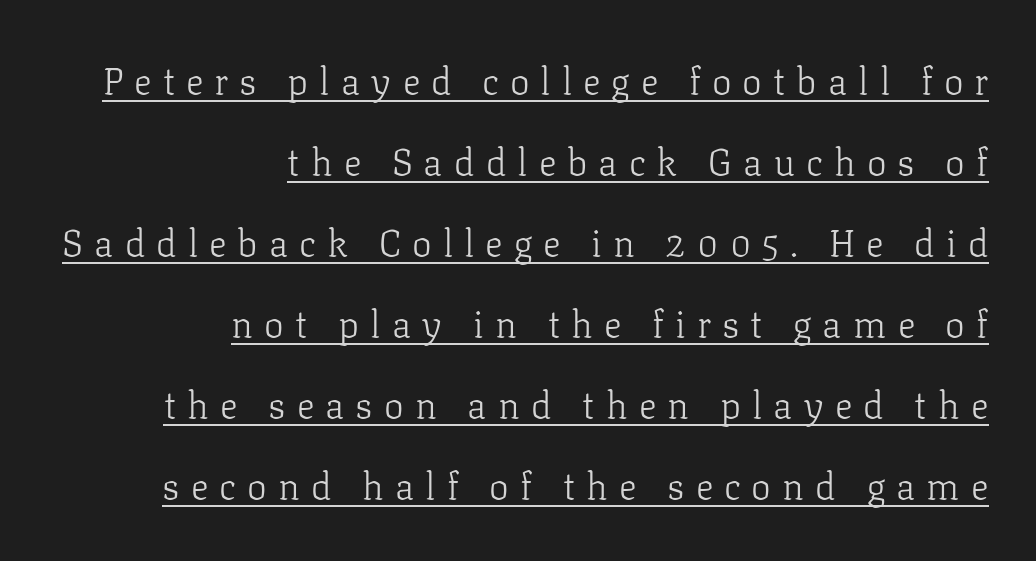
{"serif": "yes", "italic": "no", "bold": "no", "weight": "light", "width": "normal", "stroke_contrast": "low", "x_height": "medium", "monospaced": "no", "underline": "yes", "align": "right", "line_spacing": "loose", "line_spacing_ratio": 2.19, "letter_spacing": "wide", "letter_spacing_em": 0.3, "glyph_px": 37}
